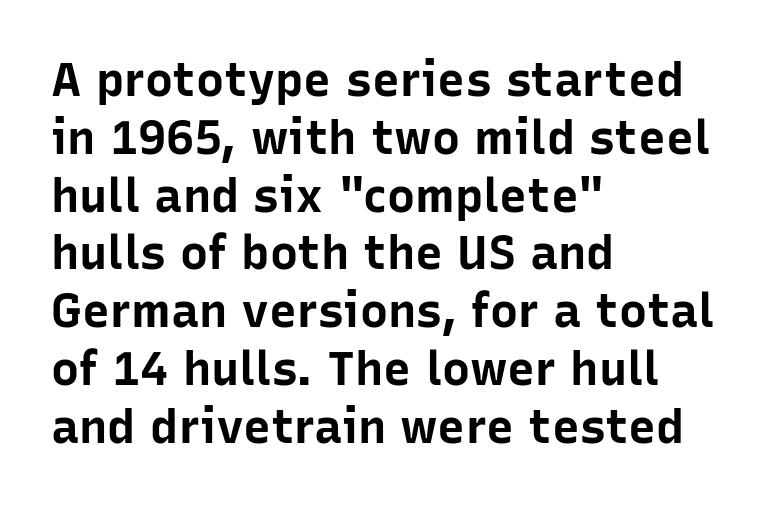
Q: Is the text bold? A: Yes.
Q: Is the text italic (slanted)? A: No, it is upright.
Q: Is the typeface a serif or a sans-serif typeface? A: Sans-serif.
Q: Is the text underlined? A: No.
Q: How is the paragraph aligned? A: Left-aligned.
Q: Is the spacing between letters normal or unusually wide? A: Normal.
Q: Width (condensed, normal, or wide)? A: Normal.
Q: Stroke contrast? A: Low.
Q: x-height? A: Medium.
Q: Monospaced? A: No.
